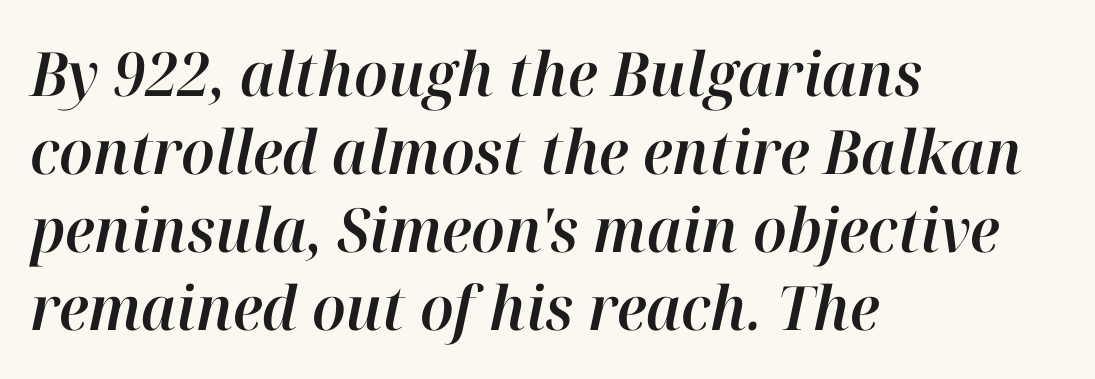
{"italic": "yes", "lean": "right", "slant_degrees": 12, "width": "normal", "stroke_contrast": "high", "x_height": "medium", "monospaced": "no", "underline": "no", "align": "left", "line_spacing": "normal", "line_spacing_ratio": 1.28, "letter_spacing": "normal", "letter_spacing_em": 0.0, "glyph_px": 61}
